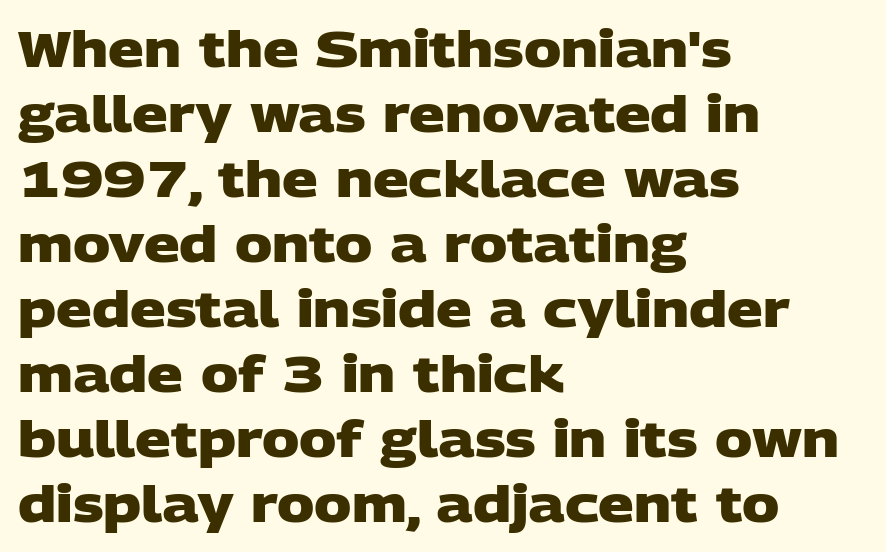
{"serif": "no", "bold": "yes", "weight": "heavy", "width": "wide", "stroke_contrast": "low", "x_height": "large", "monospaced": "no", "underline": "no", "align": "left", "line_spacing": "normal", "line_spacing_ratio": 1.3, "letter_spacing": "normal", "letter_spacing_em": 0.0, "glyph_px": 50}
